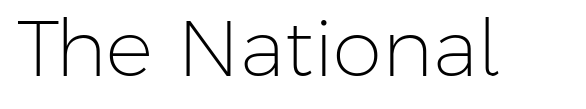
The image shows 79 px light sans-serif type, upright; set normal letter spacing, not underlined; low stroke contrast and a medium x-height.
